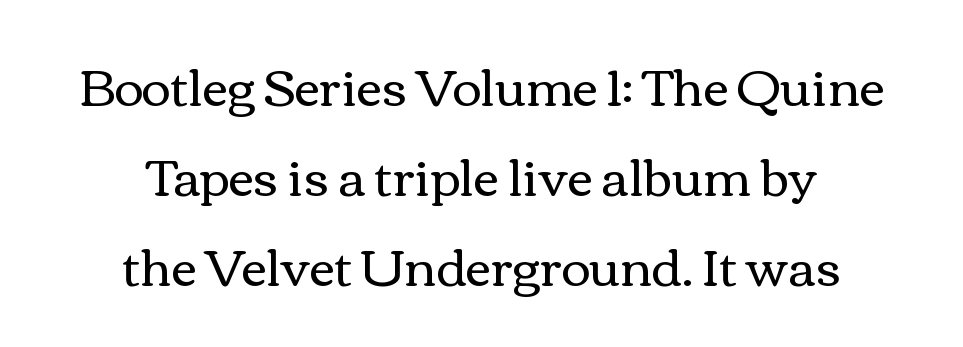
Q: Is the text bold? A: No.
Q: Is the text italic (slanted)? A: No, it is upright.
Q: Is the text underlined? A: No.
Q: How is the paragraph aligned? A: Centered.
Q: Is the spacing between letters normal or unusually wide? A: Normal.
Q: Width (condensed, normal, or wide)? A: Wide.
Q: x-height? A: Medium.
Q: Monospaced? A: No.
